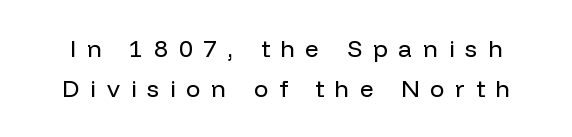
The image shows 24 px text type, upright; set normal line spacing (1.67x), unusually wide letter spacing (+0.45 em), not underlined.
